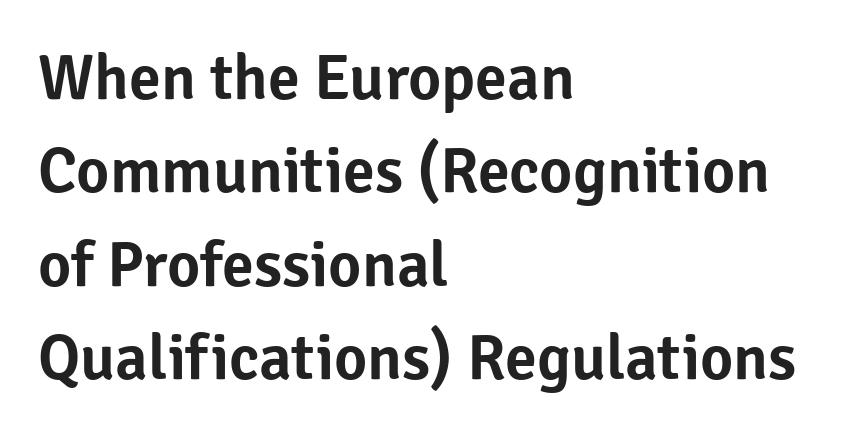
Honestly, there is no underline to notice here at all. The passage shown is typed in a proportional face where columns would drift. Vertical spacing — default. Nobody touched the tracking dial on this one. Look at the bottom of the vertical strokes: they stop flat, with no serifs.
